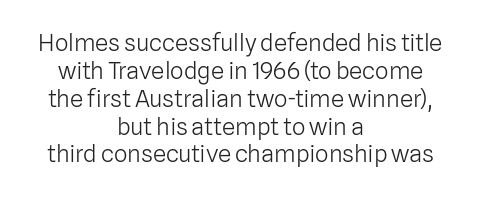
{"italic": "no", "bold": "no", "underline": "no", "align": "center", "line_spacing_ratio": 1.16, "letter_spacing": "normal", "letter_spacing_em": 0.0, "glyph_px": 24}
